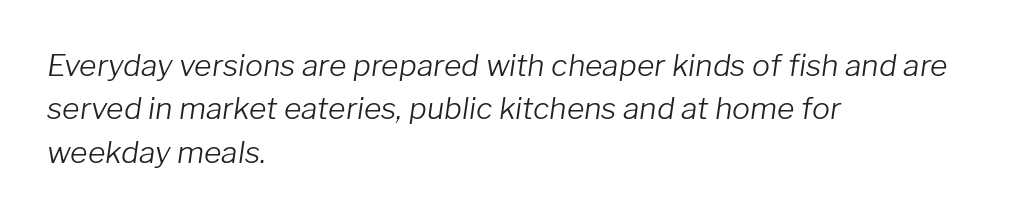
{"italic": "yes", "lean": "right", "slant_degrees": 8, "bold": "no", "weight": "light", "width": "normal", "stroke_contrast": "low", "x_height": "medium", "monospaced": "no", "underline": "no", "align": "left", "line_spacing": "normal", "line_spacing_ratio": 1.45, "letter_spacing": "normal", "letter_spacing_em": 0.0, "glyph_px": 30}
